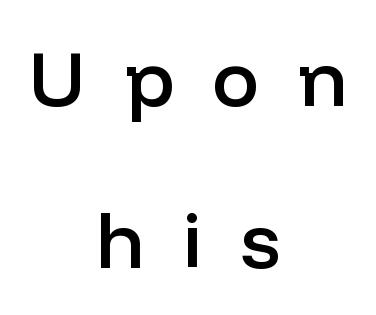
In terms of letterform style, serifs are entirely absent. Between one letter and the next there's a generous, obvious gap. Is there much room between lines? Yes — plenty of vertical air separates them. The strip under each line holds only bare page. Notice how the stems are strictly vertical — no italics here.
